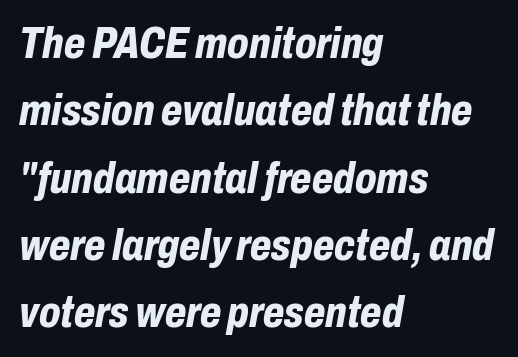
{"italic": "yes", "lean": "right", "slant_degrees": 10, "bold": "yes", "weight": "bold", "width": "condensed", "stroke_contrast": "low", "x_height": "medium", "monospaced": "no", "underline": "no", "align": "left", "line_spacing": "normal", "line_spacing_ratio": 1.53, "letter_spacing": "normal", "letter_spacing_em": 0.0, "glyph_px": 44}
